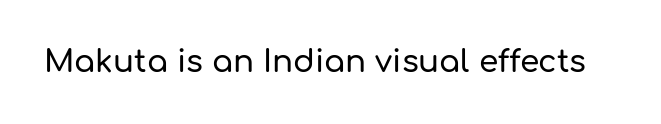
The image shows 31 px sans-serif type, upright; set normal letter spacing, not underlined; low stroke contrast and a medium x-height.
